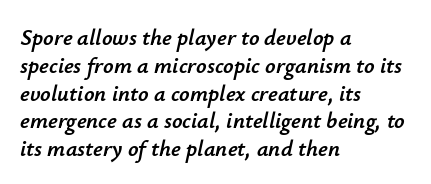
Q: Is the text italic (slanted)? A: Yes, it leans right by about 12 degrees.
Q: Is the text underlined? A: No.
Q: How is the paragraph aligned? A: Left-aligned.
Q: Is the spacing between letters normal or unusually wide? A: Normal.
